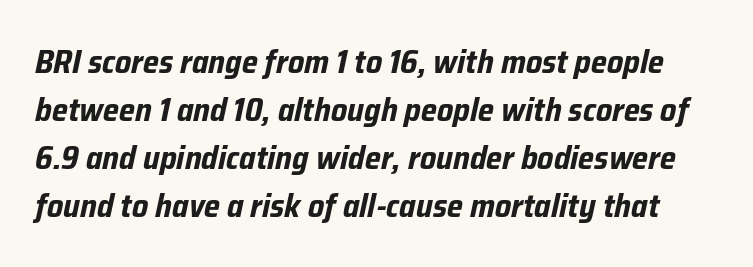
Q: Is the text bold? A: Yes.
Q: Is the text italic (slanted)? A: Yes, it leans right by about 12 degrees.
Q: Is the text underlined? A: No.
Q: Is the spacing between letters normal or unusually wide? A: Normal.
Q: Is the spacing between lines tight, normal or loose? A: Normal.
Q: Width (condensed, normal, or wide)? A: Condensed.
Q: Stroke contrast? A: Low.
Q: x-height? A: Medium.
Q: Monospaced? A: No.
